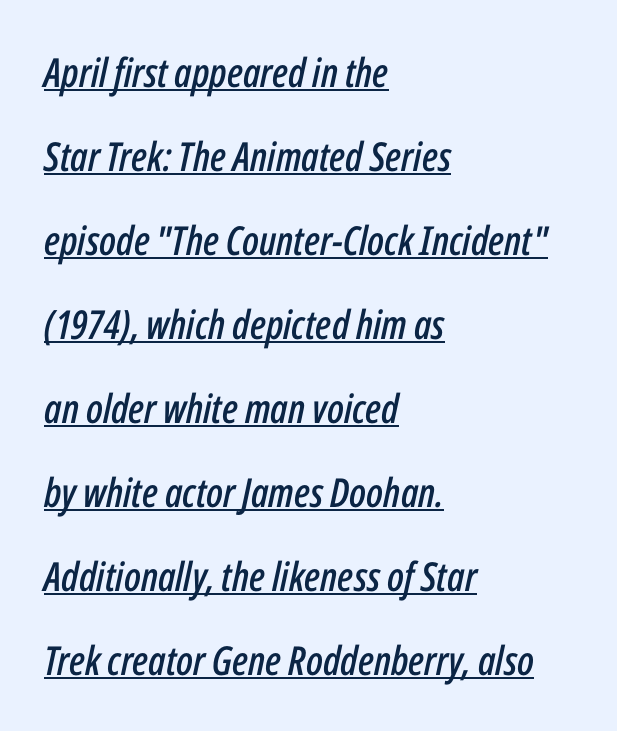
Quick note: underline on. Slanted lettering throughout. Note the varied advance widths — an 'i' is clearly narrower than an 'm'. Glyph-to-glyph distance matches everyday printed text. You could fit nearly another row in the gap between these rows. Compared with a centered layout, this one pins lines to the left instead.
